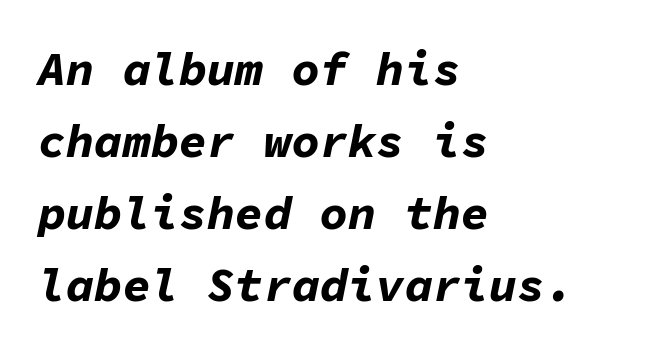
Does the leading feel generous? No, just average. Does the lettering tilt? It does — this is italic. These words are printed bold, with thick strokes throughout. You could count columns in this text — the font is strictly monospaced.
